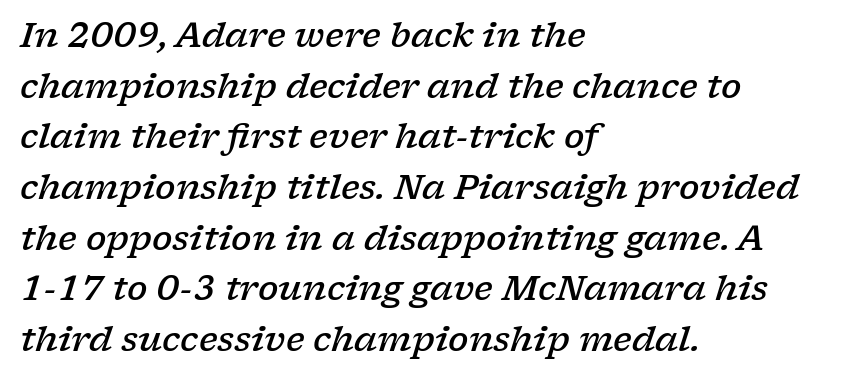
{"serif": "yes", "italic": "yes", "lean": "right", "slant_degrees": 17, "bold": "semi", "weight": "semibold", "width": "wide", "stroke_contrast": "low", "x_height": "medium", "monospaced": "no", "underline": "no", "align": "left", "line_spacing": "normal", "line_spacing_ratio": 1.49, "letter_spacing": "normal", "letter_spacing_em": 0.0, "glyph_px": 34}
